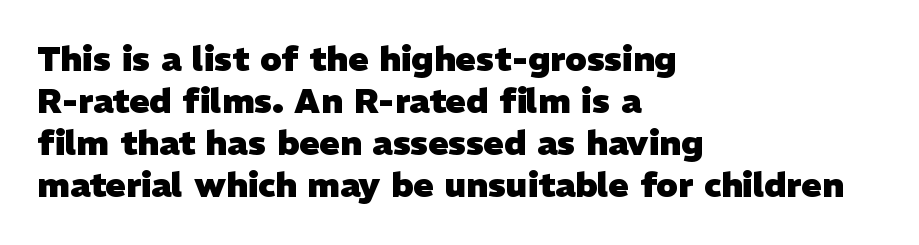
Summary of weight: heavy, a full bold. Compared with typical body copy, the letter spacing here is the same. Only glyphs here, with clear space below each row. Casual observation: everything's shoved over to the left. A sans-serif font was chosen for this passage.
